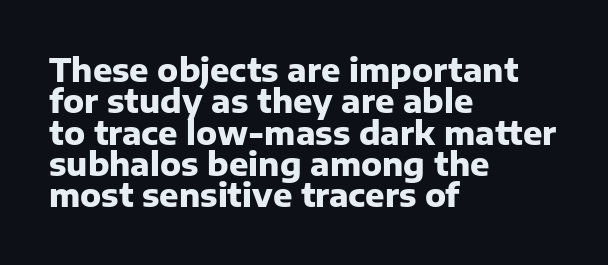
Typeset ragged right — the left edge is the straight one. Type without underlining. Baseline-to-baseline distance is barely more than the letter height. A dark, heavy texture on the line: the type is bold.
